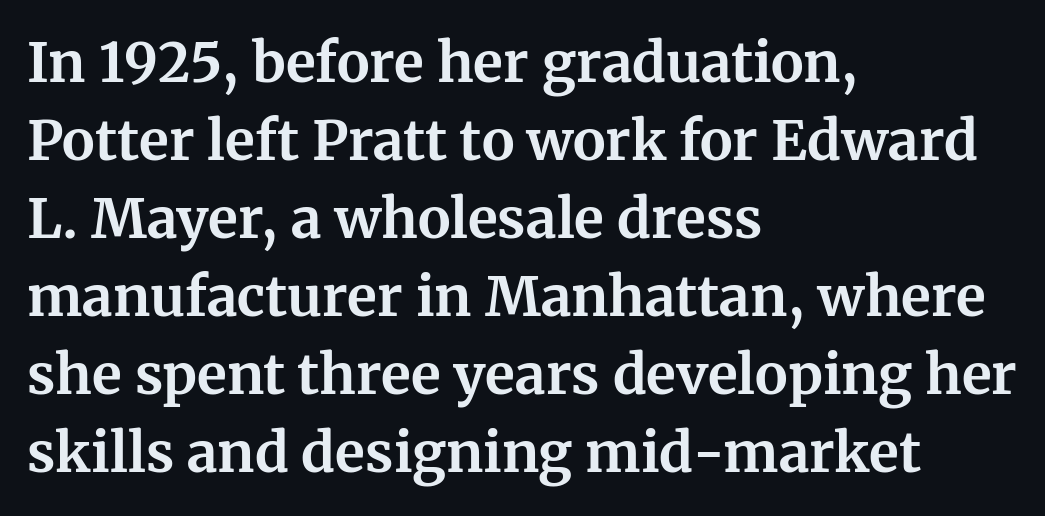
{"serif": "yes", "italic": "no", "bold": "yes", "weight": "bold", "width": "normal", "stroke_contrast": "medium", "x_height": "medium", "monospaced": "no", "underline": "no", "align": "left", "line_spacing": "normal", "line_spacing_ratio": 1.42, "letter_spacing": "normal", "letter_spacing_em": 0.0, "glyph_px": 55}
